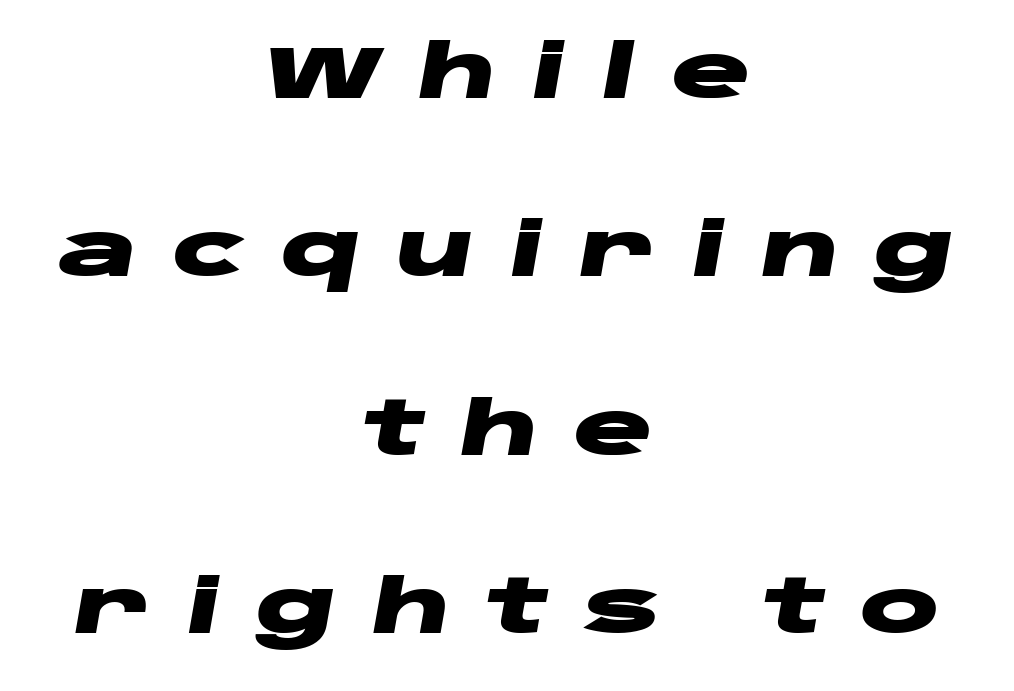
{"italic": "yes", "lean": "right", "slant_degrees": 10, "bold": "yes", "weight": "heavy", "width": "wide", "stroke_contrast": "low", "x_height": "large", "monospaced": "no", "underline": "no", "align": "center", "line_spacing": "loose", "line_spacing_ratio": 2.41, "letter_spacing": "wide", "letter_spacing_em": 0.47, "glyph_px": 74}
